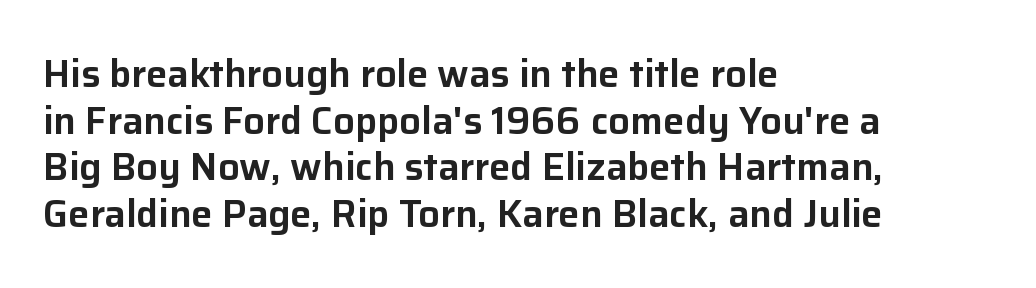
The face used here is proportionally spaced, like ordinary book or web type. These lines are set flush left with a ragged right edge. The typography opts for an upright posture over an oblique one. The line texture is even and compact thanks to regular tracking.
